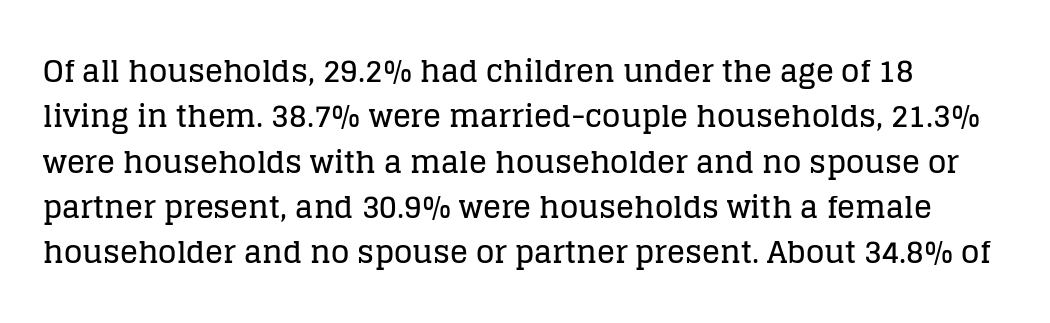
{"serif": "yes", "italic": "no", "width": "normal", "stroke_contrast": "low", "x_height": "large", "monospaced": "no", "underline": "no", "line_spacing": "normal", "line_spacing_ratio": 1.51, "letter_spacing": "normal", "letter_spacing_em": 0.0, "glyph_px": 30}
